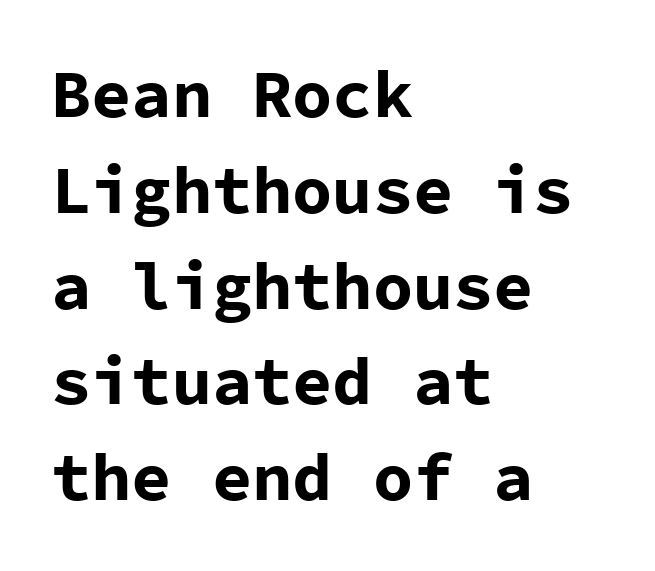
The image shows 67 px bold sans-serif type, upright, monospaced; set left-aligned, normal line spacing (1.43x), normal letter spacing, not underlined; low stroke contrast and a medium x-height.
